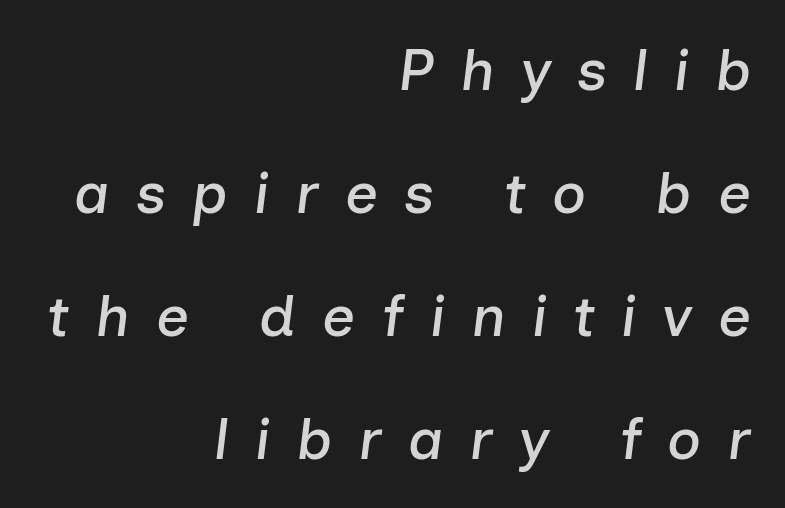
{"italic": "yes", "lean": "right", "slant_degrees": 7, "width": "normal", "stroke_contrast": "low", "x_height": "medium", "monospaced": "no", "underline": "no", "align": "right", "line_spacing": "loose", "line_spacing_ratio": 2.12, "letter_spacing": "wide", "letter_spacing_em": 0.45, "glyph_px": 58}
